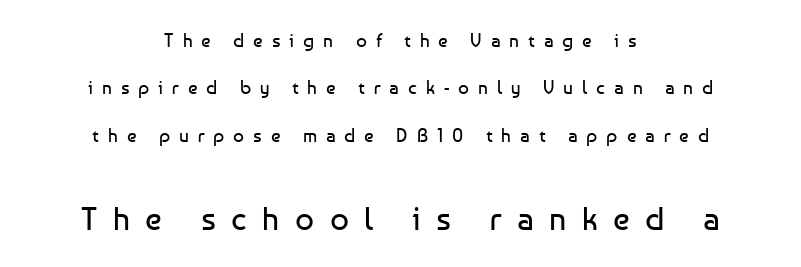
{"serif": "no", "italic": "no", "bold": "no", "weight": "regular", "width": "normal", "stroke_contrast": "low", "x_height": "medium", "monospaced": "no", "underline": "no", "align": "center", "line_spacing": "loose", "line_spacing_ratio": 2.5, "letter_spacing": "wide", "letter_spacing_em": 0.47, "larger_block": "second", "size_ratio": 1.74, "glyph_px": 33}
